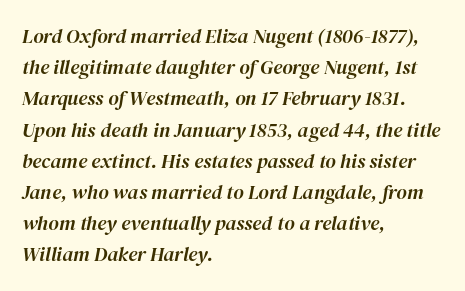
Does the lettering tilt? It does — this is italic. Rule under the text: the space is simply empty. Nothing unusual about the tracking: characters are spaced as the font intends. All the whitespace from short lines collects on the right. A normal amount of white space separates one row of letters from the next.
